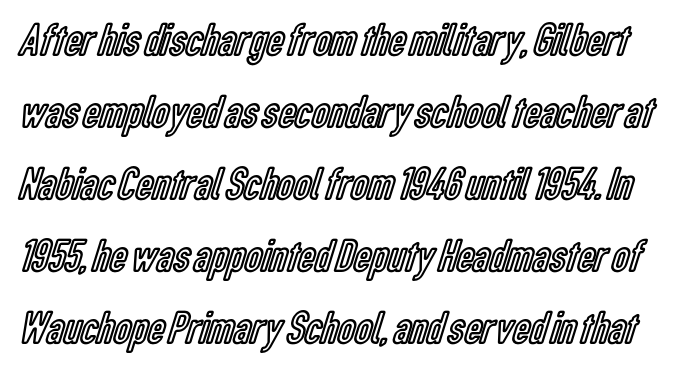
Q: Is the text italic (slanted)? A: Yes.
Q: Is the text underlined? A: No.
Q: Is the spacing between letters normal or unusually wide? A: Normal.
Q: Is the spacing between lines tight, normal or loose? A: Normal.
Q: Width (condensed, normal, or wide)? A: Condensed.
Q: x-height? A: Medium.
Q: Monospaced? A: No.
